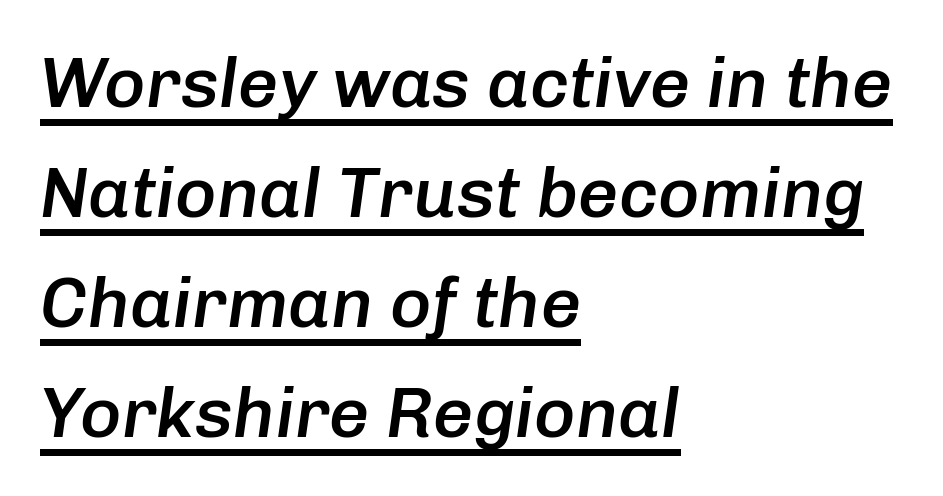
Q: Is the text bold? A: Semi-bold.
Q: Is the text italic (slanted)? A: Yes, it leans right by about 8 degrees.
Q: Is the text underlined? A: Yes.
Q: How is the paragraph aligned? A: Left-aligned.
Q: Is the spacing between letters normal or unusually wide? A: Normal.
Q: Is the spacing between lines tight, normal or loose? A: Normal.
Q: Width (condensed, normal, or wide)? A: Normal.
Q: Stroke contrast? A: Low.
Q: x-height? A: Medium.
Q: Monospaced? A: No.
